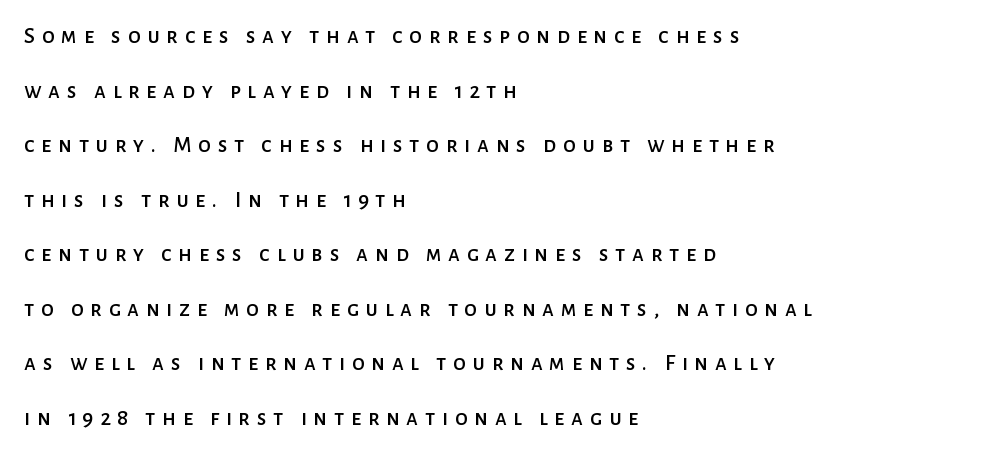
Quick note: interline space is abundant. Teacher's note: observe the even left margin — that is flush-left alignment. The foot of each line stays bare and open. No italicization has been applied; the sample stays upright. Spacing between characters has been opened up far beyond the box default.
